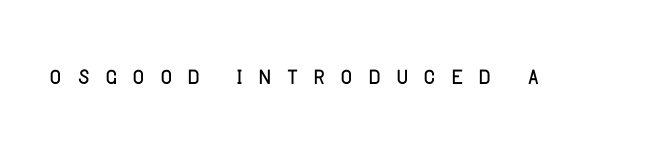
The image shows 32 px light sans-serif type, upright; set unusually wide letter spacing (+0.4 em), not underlined; low stroke contrast and a large x-height.
